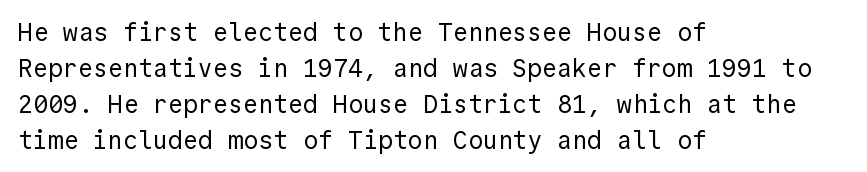
The rendering anchors every line to the left-hand side. Words appear dense and cohesive because spacing is normal. Does the leading feel generous? No, just average. A quiet, ordinary-to-light weight characterises the typeface.
